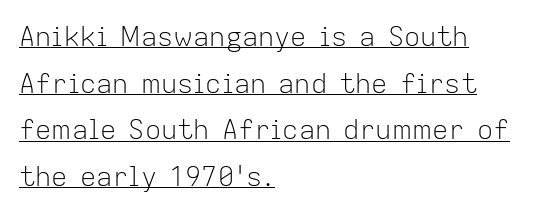
{"italic": "no", "bold": "no", "underline": "yes", "align": "left", "line_spacing_ratio": 1.73, "letter_spacing": "normal", "letter_spacing_em": 0.0, "glyph_px": 27}
